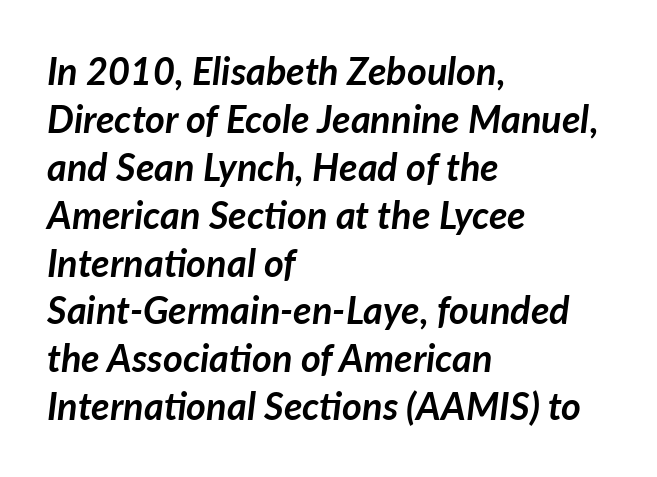
Q: Is the text bold? A: Yes.
Q: Is the text italic (slanted)? A: Yes, it leans right by about 7 degrees.
Q: Is the text underlined? A: No.
Q: How is the paragraph aligned? A: Left-aligned.
Q: Is the spacing between letters normal or unusually wide? A: Normal.
Q: Is the spacing between lines tight, normal or loose? A: Normal.
Q: Width (condensed, normal, or wide)? A: Normal.
Q: Stroke contrast? A: Low.
Q: x-height? A: Medium.
Q: Monospaced? A: No.
